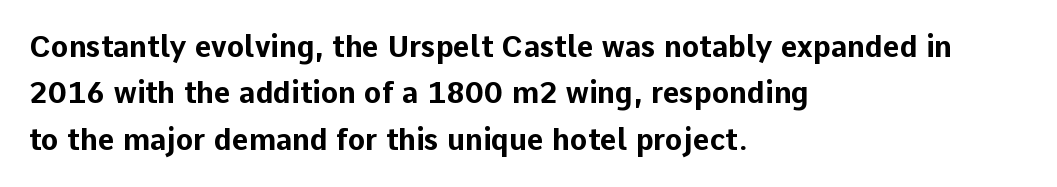
Q: Is the text bold? A: Yes.
Q: Is the text italic (slanted)? A: No, it is upright.
Q: Is the typeface a serif or a sans-serif typeface? A: Sans-serif.
Q: Is the text underlined? A: No.
Q: How is the paragraph aligned? A: Left-aligned.
Q: Is the spacing between letters normal or unusually wide? A: Normal.
Q: Is the spacing between lines tight, normal or loose? A: Normal.
Q: Width (condensed, normal, or wide)? A: Normal.
Q: Stroke contrast? A: Low.
Q: x-height? A: Medium.
Q: Monospaced? A: No.
